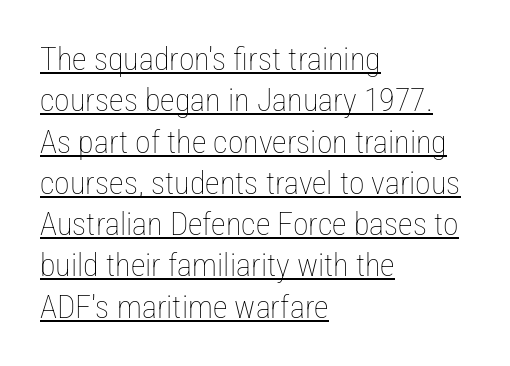
Every word sits above its own underline. The designer left line spacing at the default. Spacing verdict: proportional, widths tailored to each character. The strokes carry an ordinary text weight at most. Students, note that the glyphs here touch the page at normal intervals. It's the straight-up-and-down kind of type.
